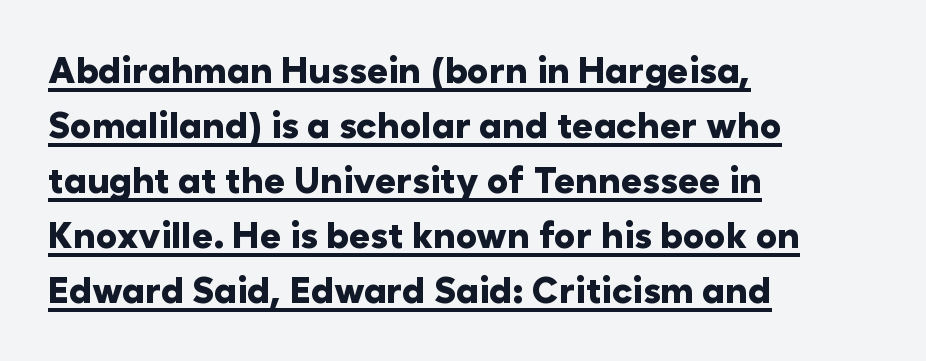
Students, observe the line beneath the letters — that is underlining. These words are printed bold, with thick strokes throughout. Look at the bottom of the vertical strokes: they stop flat, with no serifs. Characters follow at the spacing the type designer built in.
